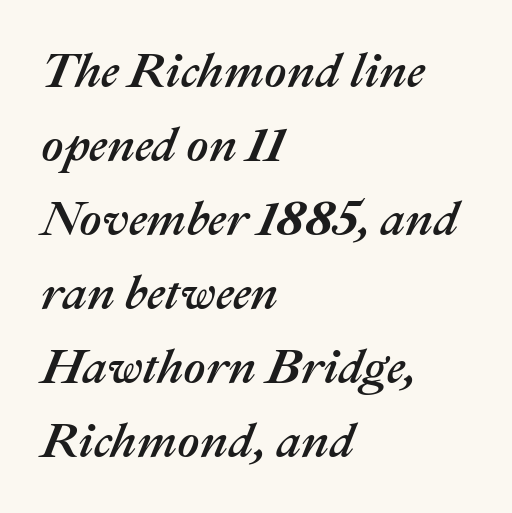
The area under the type is left untouched. How are the letters spaced? Ordinarily, with no added tracking. The space between consecutive lines is moderate. The face used here has a pronounced slope to its letters.
